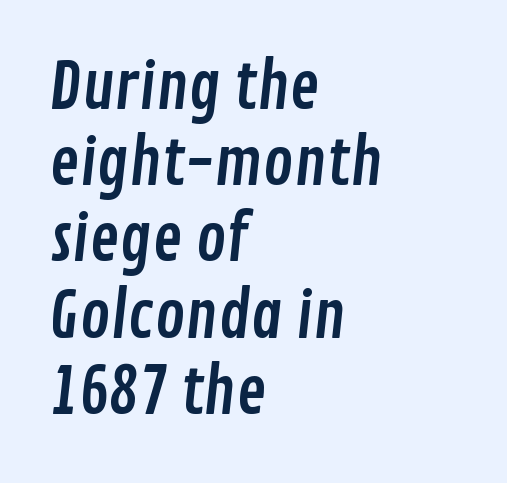
{"serif": "no", "width": "condensed", "stroke_contrast": "low", "x_height": "medium", "monospaced": "no", "underline": "no", "align": "left", "line_spacing_ratio": 1.21, "letter_spacing": "normal", "letter_spacing_em": 0.0, "glyph_px": 63}
